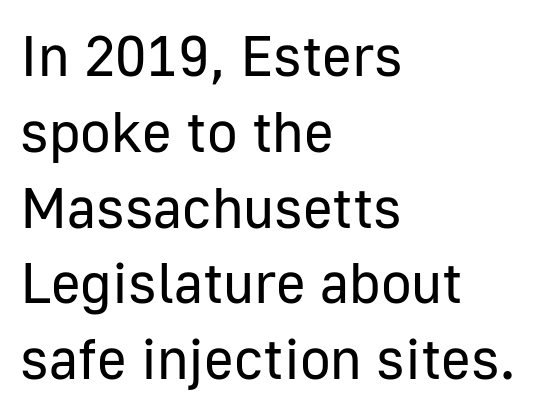
Each row of text sits above clean, open space. Where is the straight margin? On the left. This rendering employs a face without finishing strokes, i.e., a sans-serif. Spacing verdict: proportional, widths tailored to each character. Stems and bowls with no extra thickness — not bold.
